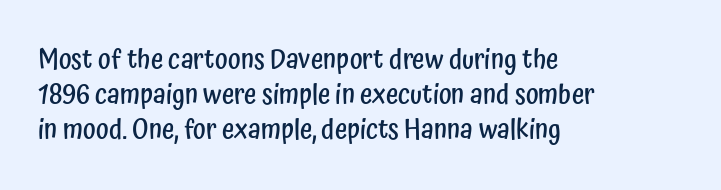
A bare baseline throughout the passage. A typesetter would mark this as roman, not italic. Leading: standard. Here the glyphs are tracked normally, forming tight word shapes.
